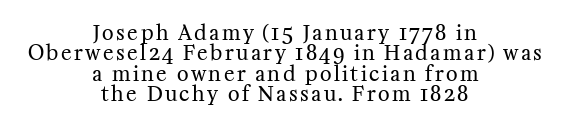
The image shows 20 px text type, upright; set centered, tight line spacing (1.02x), not underlined.
